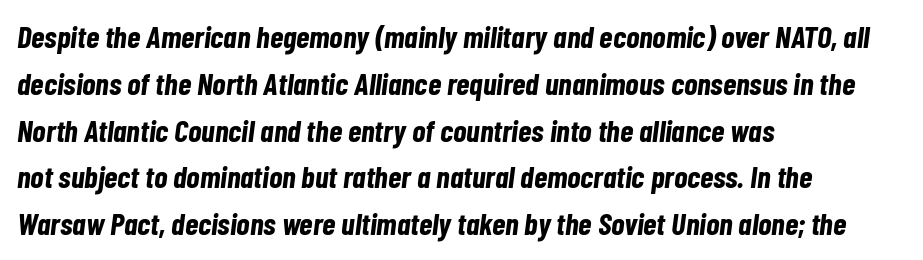
A bare baseline throughout the passage. Each word holds together tightly as a unit, with standard inter-letter gaps. Successive baselines arrive at the customary interval. This rendering uses left alignment, leaving the right contour irregular. Stroke thickness is high; the sample reads as a true bold. Character widths vary here, with narrow letters taking less room than wide ones.
